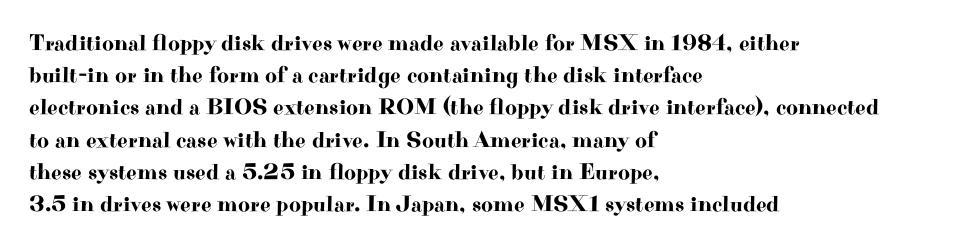
Q: Is the text italic (slanted)? A: No, it is upright.
Q: Is the text underlined? A: No.
Q: How is the paragraph aligned? A: Left-aligned.
Q: Is the spacing between letters normal or unusually wide? A: Normal.
Q: Is the spacing between lines tight, normal or loose? A: Normal.
